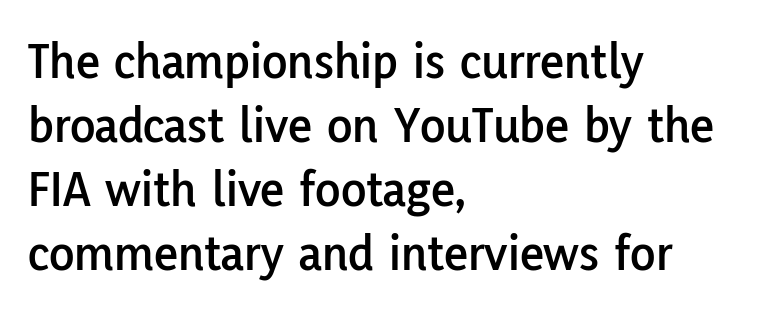
{"serif": "no", "italic": "no", "width": "normal", "stroke_contrast": "low", "x_height": "medium", "monospaced": "no", "underline": "no", "align": "left", "line_spacing_ratio": 1.23, "letter_spacing": "normal", "letter_spacing_em": 0.0, "glyph_px": 52}
